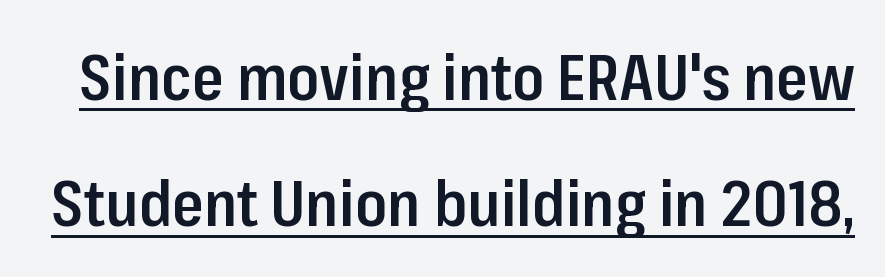
The letterforms sit shoulder to shoulder at normal distance. The passage shown stacks its lines with a broad gap. Every word sits above its own underline. These lines are composed in type without serifs. Each letter keeps its own natural width here, so spacing adapts to shape. The typography opts for an upright posture over an oblique one.
